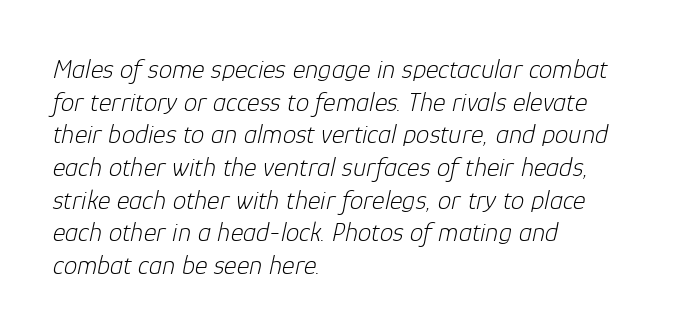
Posture: slanted. Compared with a typical body face, this is equally light or lighter still. Words appear dense and cohesive because spacing is normal. These lines are set flush left with a ragged right edge. Decoration check: the copy has no underline.
